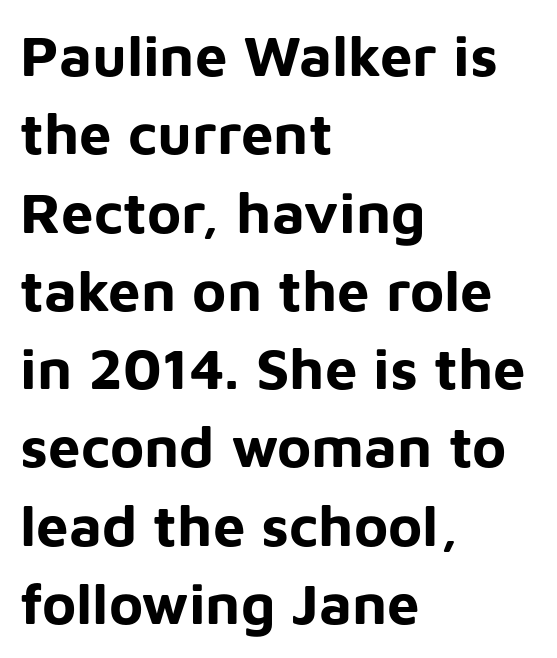
Descenders are the only things crossing below the line. The typesetting leans heavy: a genuine bold. If you drew a line through each stem, it would be perfectly vertical. These lines stack with their left ends in a neat column. You could not count columns in this text — the font is proportionally spaced.
